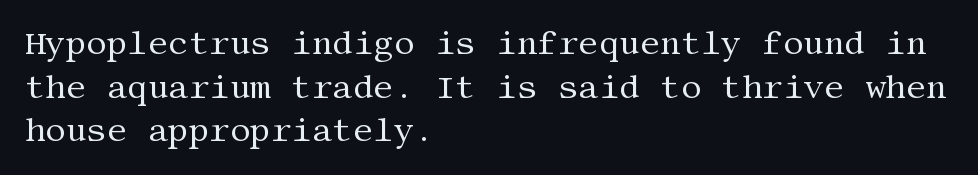
The image shows 32 px regular-weight serif type, upright; set left-aligned, normal line spacing (1.36x), normal letter spacing, not underlined; medium stroke contrast and a large x-height.
